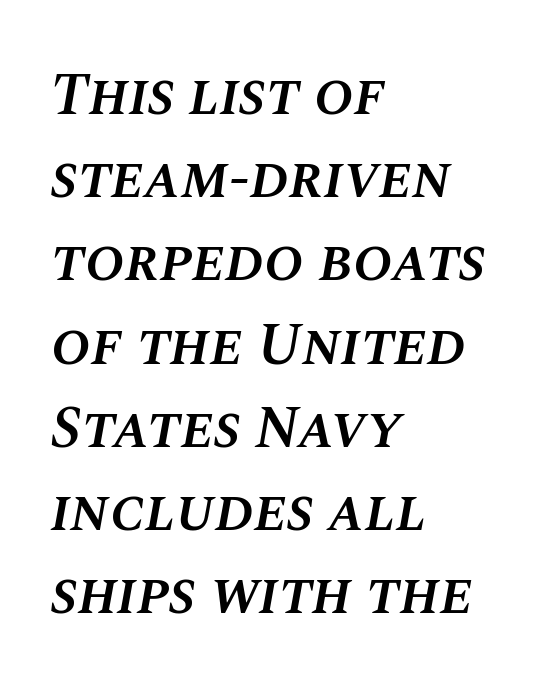
The image shows 59 px semibold type, italic (leaning right); set left-aligned, normal line spacing (1.41x), normal letter spacing, not underlined; medium stroke contrast and a large x-height.
